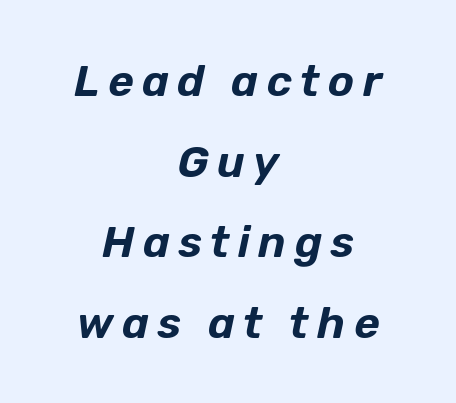
The specimen omits any rule beneath the text block's lines. Caption: multi-line text, centered on the measure. Looks like regular typesetting: each glyph gets only the width it needs. The letters are slanted; this is an italic face.
